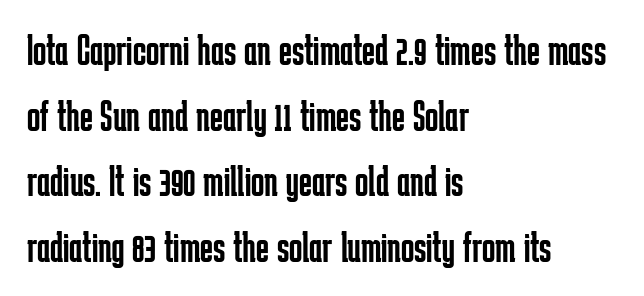
{"serif": "no", "italic": "no", "bold": "no", "weight": "regular", "width": "condensed", "stroke_contrast": "low", "x_height": "medium", "monospaced": "no", "underline": "no", "align": "left", "line_spacing": "normal", "line_spacing_ratio": 1.49, "letter_spacing": "normal", "letter_spacing_em": 0.0, "glyph_px": 44}
